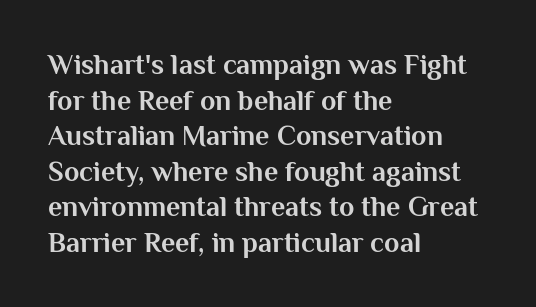
The image shows 28 px bold sans-serif type, upright; set left-aligned, normal line spacing (1.27x), normal letter spacing, not underlined; medium stroke contrast and a medium x-height.
